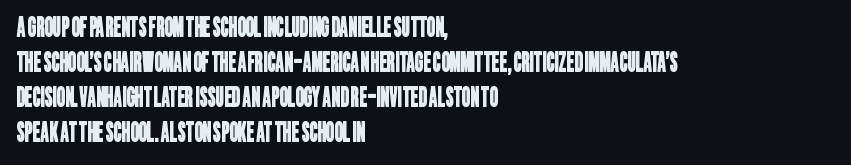
The image shows 26 px text type; set left-aligned, normal line spacing (1.35x), normal letter spacing, not underlined.
